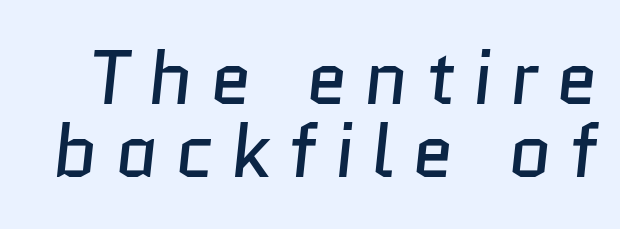
The characters are drawn with everyday or finer stroke widths. The typeface chosen for these lines omits serifs. A typesetter would call this proportional, since set widths differ per character. The passage shown is not underscored anywhere.
